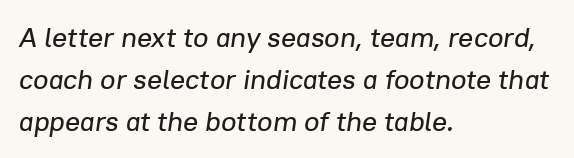
{"italic": "yes", "lean": "right", "slant_degrees": 8, "width": "normal", "stroke_contrast": "low", "x_height": "medium", "monospaced": "no", "underline": "no", "align": "left", "line_spacing": "normal", "line_spacing_ratio": 1.5, "letter_spacing": "normal", "letter_spacing_em": 0.0, "glyph_px": 28}
